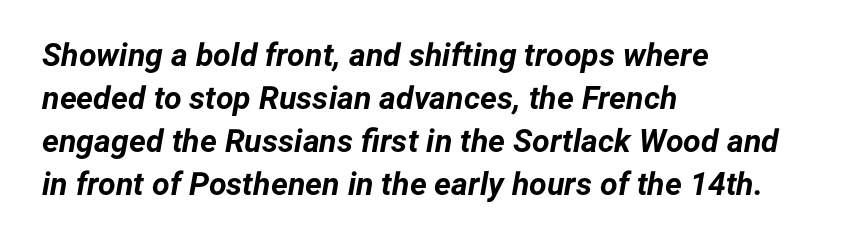
Summary of weight: heavy, a full bold. Emphasis-style slanted type is in use. One glance says typical: line gaps are just what's usual. No word sits above an underline. Think of a printed novel: that variable character pitch is what you see here.
